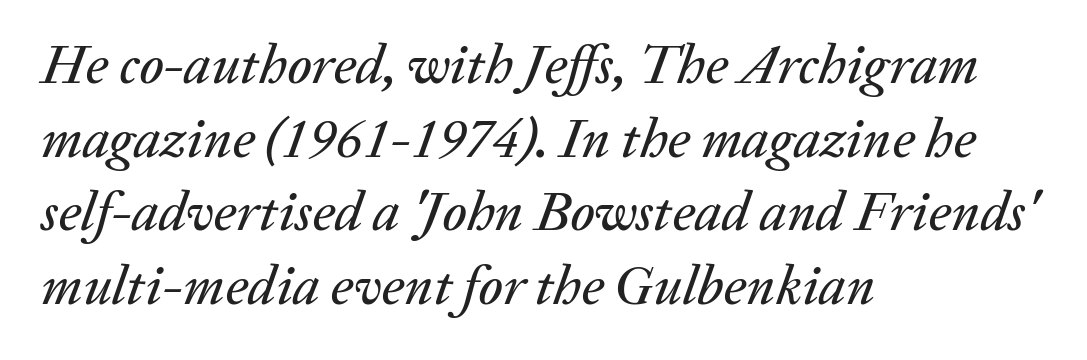
Each new line begins a customary step beneath the previous one. Tracking value appears to be zero — textbook default spacing. Spacing verdict: proportional, widths tailored to each character. Each row of text sits above clean, open space. The setting favours the left margin, as ordinary paragraphs usually do.
